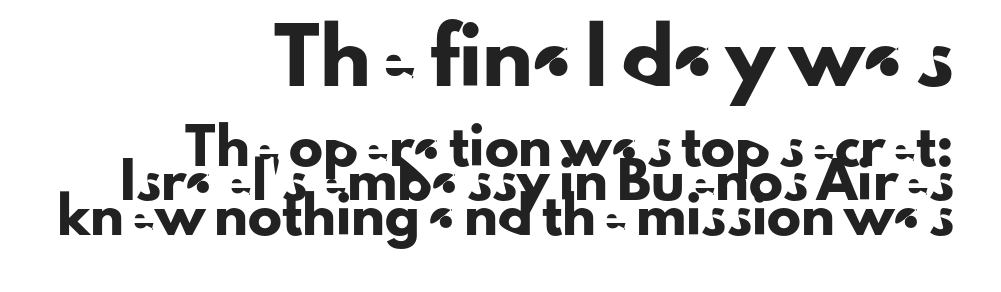
Q: Is the text italic (slanted)? A: No, it is upright.
Q: Is the typeface a serif or a sans-serif typeface? A: Sans-serif.
Q: Is the text underlined? A: No.
Q: How is the paragraph aligned? A: Right-aligned.
Q: Is the spacing between letters normal or unusually wide? A: Normal.
Q: Is the spacing between lines tight, normal or loose? A: Tight.
Q: Which block of text is set in a larger size, the first (top) or the second (bottom)? A: The first (top) one.
Q: Width (condensed, normal, or wide)? A: Normal.
Q: Stroke contrast? A: Low.
Q: x-height? A: Small.
Q: Monospaced? A: No.
